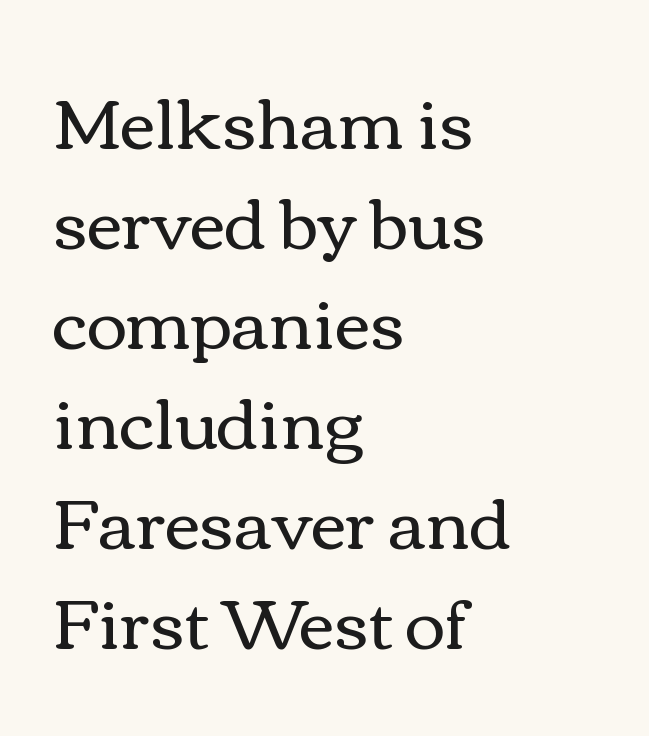
Posture: vertical. No extra ink here — the face is not bold. Default kerning and tracking; the words read as compact shapes. Is this a fixed-width face? No — the glyphs have proportional, varying widths. Honestly, the row spacing looks completely unremarkable.
